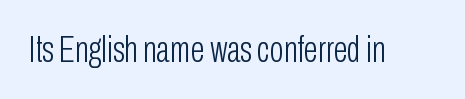
Q: Is the text bold? A: No.
Q: Is the text italic (slanted)? A: No, it is upright.
Q: Is the typeface a serif or a sans-serif typeface? A: Sans-serif.
Q: Is the text underlined? A: No.
Q: Is the spacing between letters normal or unusually wide? A: Normal.
Q: Width (condensed, normal, or wide)? A: Condensed.
Q: Stroke contrast? A: Low.
Q: x-height? A: Medium.
Q: Monospaced? A: No.
